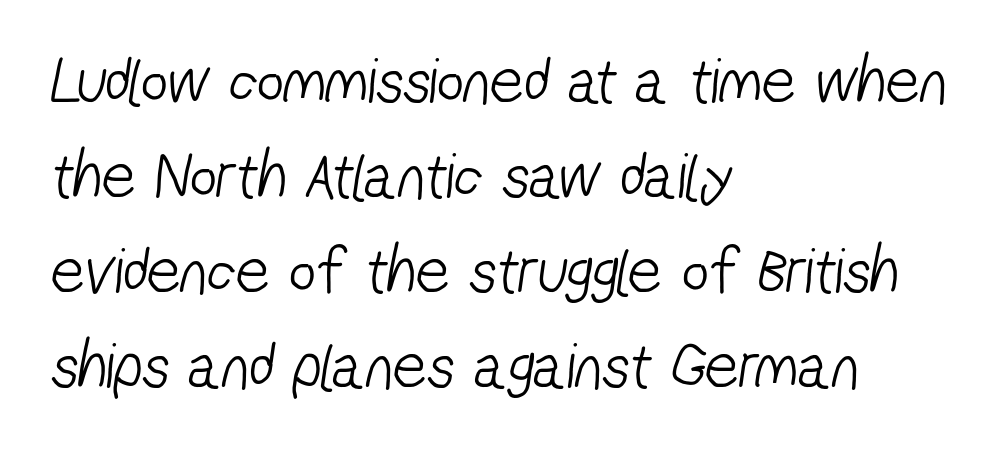
{"serif": "no", "bold": "no", "weight": "light", "width": "condensed", "stroke_contrast": "low", "x_height": "medium", "monospaced": "no", "underline": "no", "align": "left", "line_spacing": "normal", "line_spacing_ratio": 1.44, "letter_spacing": "normal", "letter_spacing_em": 0.0, "glyph_px": 66}
